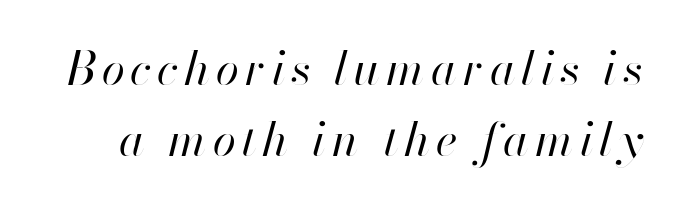
{"italic": "yes", "lean": "right", "slant_degrees": 13, "bold": "no", "weight": "regular", "width": "normal", "stroke_contrast": "high", "x_height": "small", "monospaced": "no", "underline": "no", "line_spacing": "normal", "line_spacing_ratio": 1.51, "glyph_px": 47}
